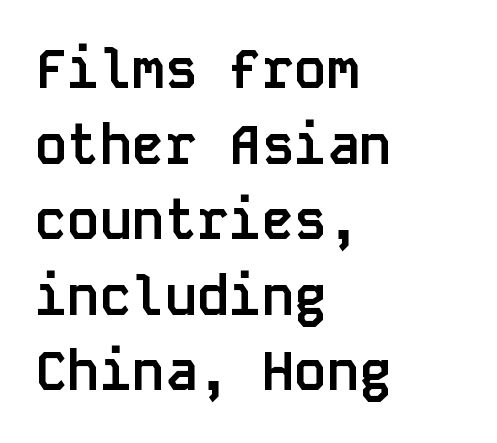
Q: Is the text bold? A: Yes.
Q: Is the text italic (slanted)? A: No, it is upright.
Q: Is the typeface a serif or a sans-serif typeface? A: Sans-serif.
Q: Is the text underlined? A: No.
Q: How is the paragraph aligned? A: Left-aligned.
Q: Is the spacing between letters normal or unusually wide? A: Normal.
Q: Is the spacing between lines tight, normal or loose? A: Normal.
Q: Width (condensed, normal, or wide)? A: Normal.
Q: Stroke contrast? A: Low.
Q: x-height? A: Large.
Q: Monospaced? A: Yes.
